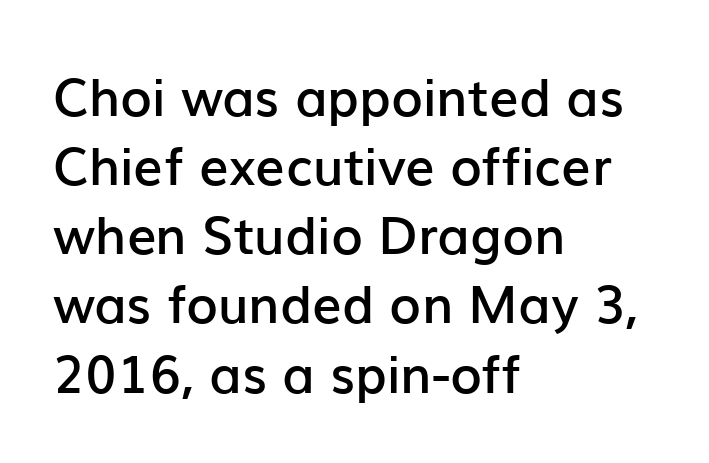
{"serif": "no", "italic": "no", "bold": "semi", "weight": "semibold", "width": "normal", "stroke_contrast": "low", "x_height": "medium", "monospaced": "no", "underline": "no", "align": "left", "line_spacing": "normal", "line_spacing_ratio": 1.33, "letter_spacing": "normal", "letter_spacing_em": 0.0, "glyph_px": 52}
